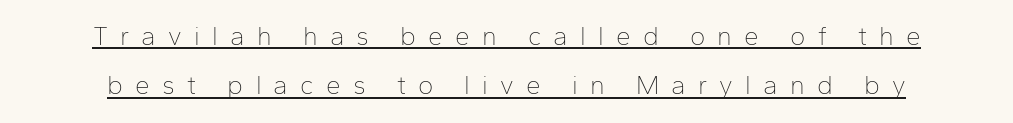
Q: Is the text bold? A: No.
Q: Is the text italic (slanted)? A: No, it is upright.
Q: Is the text underlined? A: Yes.
Q: Is the spacing between letters normal or unusually wide? A: Unusually wide.
Q: Is the spacing between lines tight, normal or loose? A: Loose.
